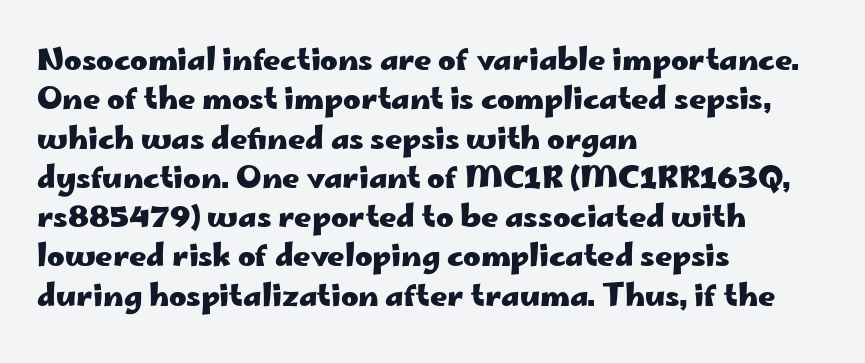
You could not count columns in this text — the font is proportionally spaced. Characters remain perfectly vertical along every line. Serifs: no, the terminals of the letterforms are clean. Is there much room between lines? A standard amount, neither cramped nor airy. The rag falls on the right side of this text block. Thick stems and heavy bowls — unmistakably bold.
